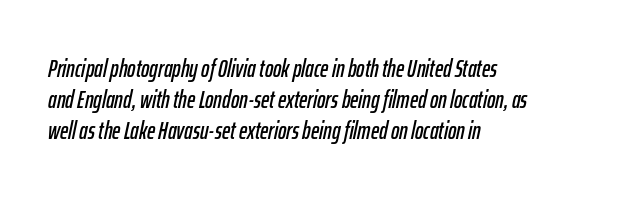
The image shows 25 px text type, italic (leaning right); set left-aligned, normal line spacing (1.25x), normal letter spacing, not underlined.
